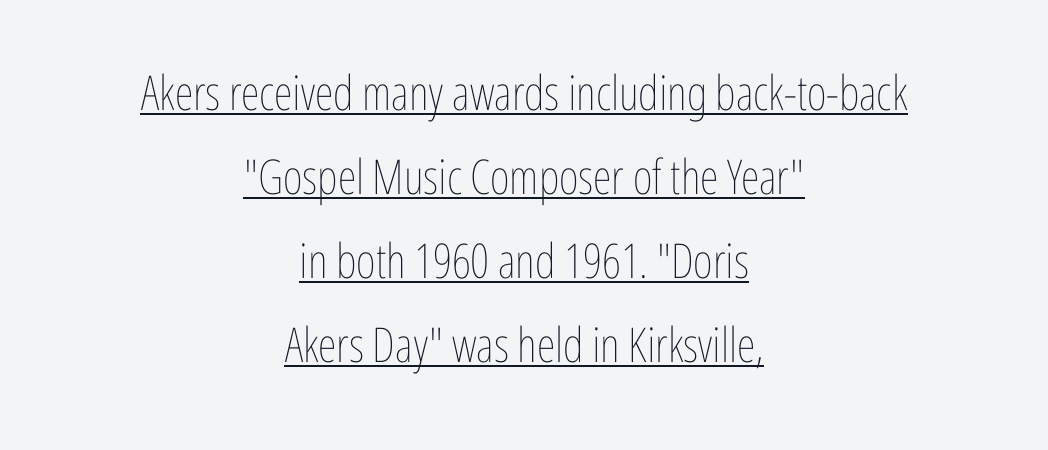
The image shows 48 px thin, condensed type, upright; set centered, line spacing 1.75x, normal letter spacing, underlined; low stroke contrast and a medium x-height.
